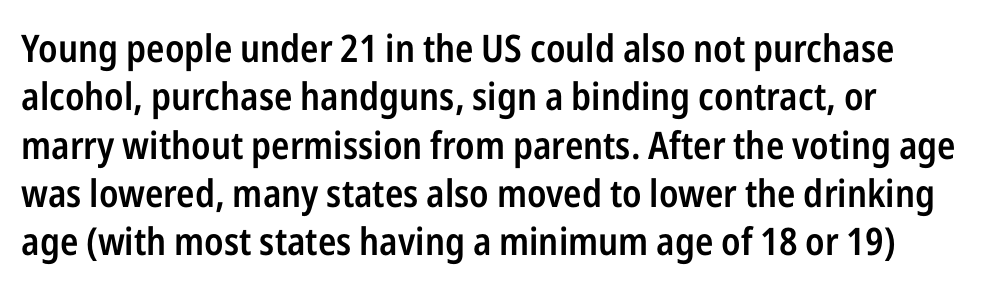
{"serif": "no", "italic": "no", "bold": "semi", "weight": "semibold", "width": "condensed", "stroke_contrast": "low", "x_height": "medium", "monospaced": "no", "underline": "no", "line_spacing": "normal", "line_spacing_ratio": 1.27, "letter_spacing": "normal", "letter_spacing_em": 0.0, "glyph_px": 38}
